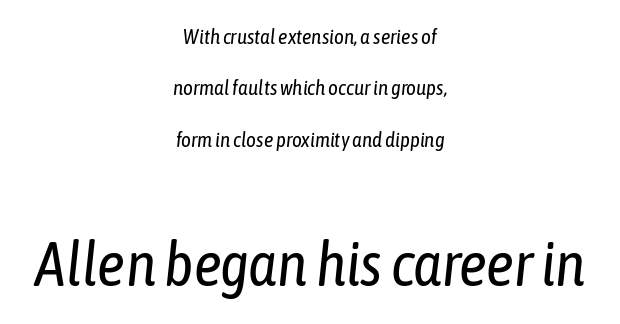
The image shows 62 px regular-weight, condensed type, italic (leaning right); set centered, loose line spacing (2.45x), normal letter spacing, not underlined; the second (bottom) block is 2.95x larger; low stroke contrast and a medium x-height.
